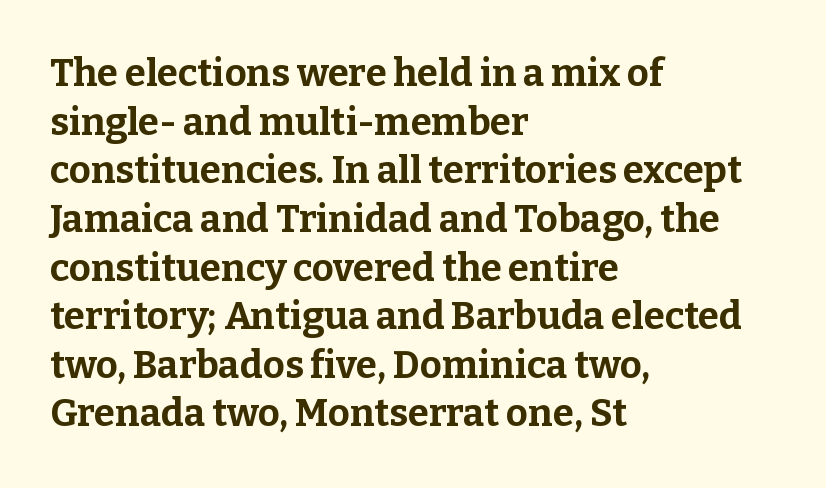
The image shows 38 px bold serif type, upright; set left-aligned, normal line spacing (1.28x), normal letter spacing, not underlined; low stroke contrast and a medium x-height.
